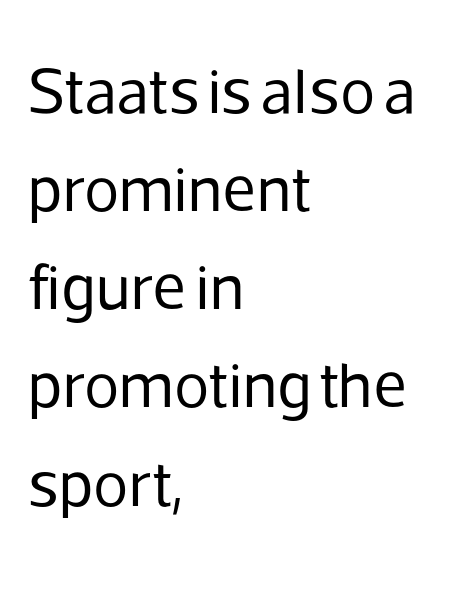
{"serif": "no", "italic": "no", "bold": "no", "weight": "regular", "width": "normal", "stroke_contrast": "low", "x_height": "medium", "monospaced": "no", "underline": "no", "align": "left", "line_spacing": "normal", "line_spacing_ratio": 1.51, "letter_spacing": "normal", "letter_spacing_em": 0.0, "glyph_px": 65}
